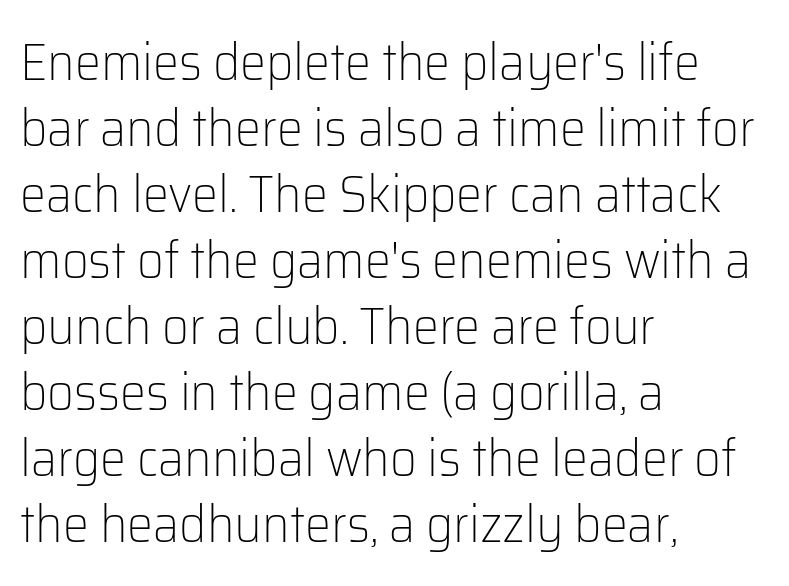
The image shows 52 px light sans-serif type, upright; set left-aligned, normal line spacing (1.27x), normal letter spacing, not underlined; low stroke contrast and a medium x-height.
